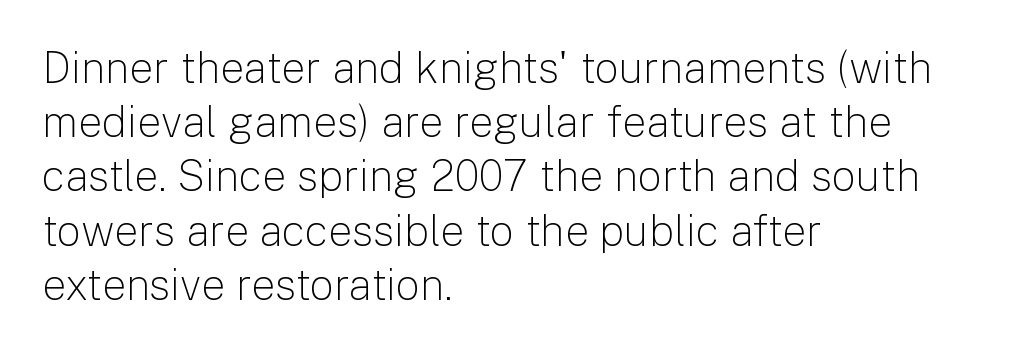
The image shows 43 px light sans-serif type, upright; set left-aligned, normal line spacing (1.26x), normal letter spacing, not underlined; low stroke contrast and a medium x-height.
